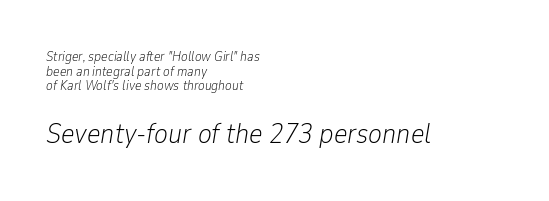
{"italic": "yes", "lean": "right", "slant_degrees": 9, "bold": "no", "weight": "light", "width": "condensed", "stroke_contrast": "low", "x_height": "medium", "monospaced": "no", "underline": "no", "align": "left", "line_spacing": "tight", "line_spacing_ratio": 1.05, "letter_spacing": "normal", "letter_spacing_em": 0.0, "larger_block": "second", "size_ratio": 2.07, "glyph_px": 29}
